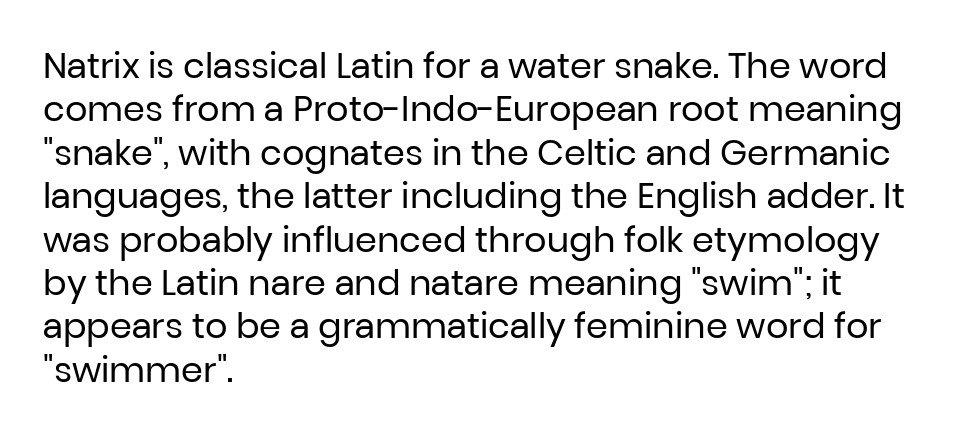
Q: Is the text bold? A: No.
Q: Is the text italic (slanted)? A: No, it is upright.
Q: Is the typeface a serif or a sans-serif typeface? A: Sans-serif.
Q: Is the text underlined? A: No.
Q: How is the paragraph aligned? A: Left-aligned.
Q: Is the spacing between letters normal or unusually wide? A: Normal.
Q: Width (condensed, normal, or wide)? A: Normal.
Q: Stroke contrast? A: Low.
Q: x-height? A: Medium.
Q: Monospaced? A: No.
